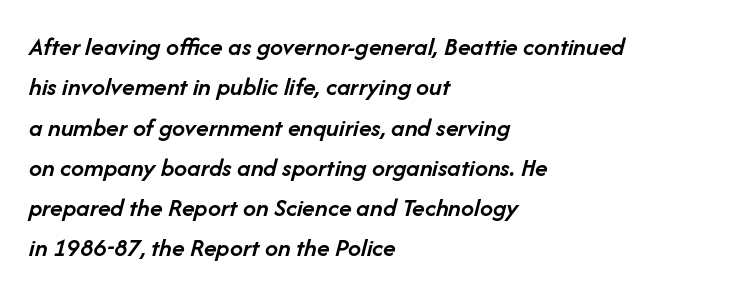
Q: Is the text bold? A: Semi-bold.
Q: Is the text italic (slanted)? A: Yes, it leans right by about 14 degrees.
Q: Is the text underlined? A: No.
Q: How is the paragraph aligned? A: Left-aligned.
Q: Is the spacing between letters normal or unusually wide? A: Normal.
Q: Is the spacing between lines tight, normal or loose? A: Normal.
